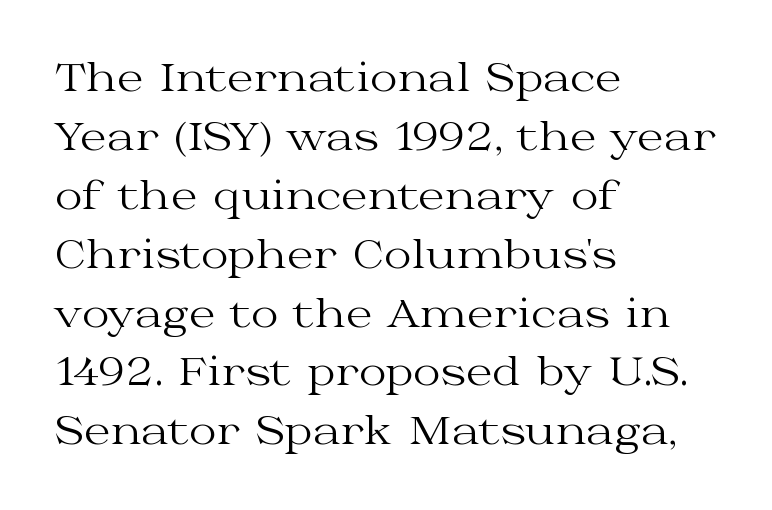
The tracking reads as untouched default to a designer's eye. A student would call this left alignment; a typographer would say flush left, rag right. You could not count columns in this text — the font is proportionally spaced. Vertical spacing — default. This rendering features lettering with no underline.
